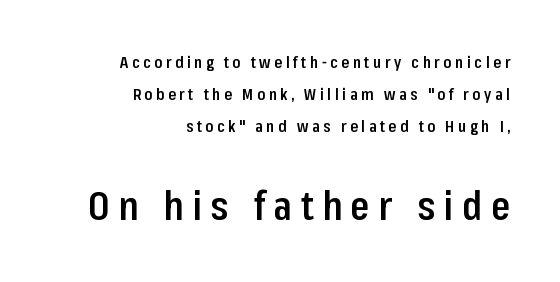
{"serif": "no", "italic": "no", "bold": "semi", "weight": "semibold", "width": "condensed", "stroke_contrast": "low", "x_height": "medium", "monospaced": "no", "underline": "no", "align": "right", "line_spacing": "loose", "line_spacing_ratio": 2.01, "letter_spacing": "wide", "letter_spacing_em": 0.22, "larger_block": "second", "size_ratio": 2.44, "glyph_px": 39}
